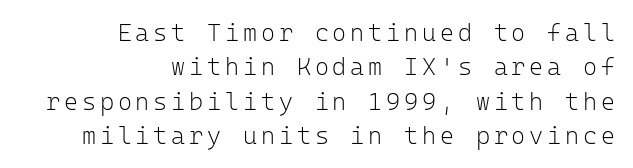
Q: Is the text bold? A: No.
Q: Is the text italic (slanted)? A: No, it is upright.
Q: Is the text underlined? A: No.
Q: How is the paragraph aligned? A: Right-aligned.
Q: Is the spacing between lines tight, normal or loose? A: Normal.
